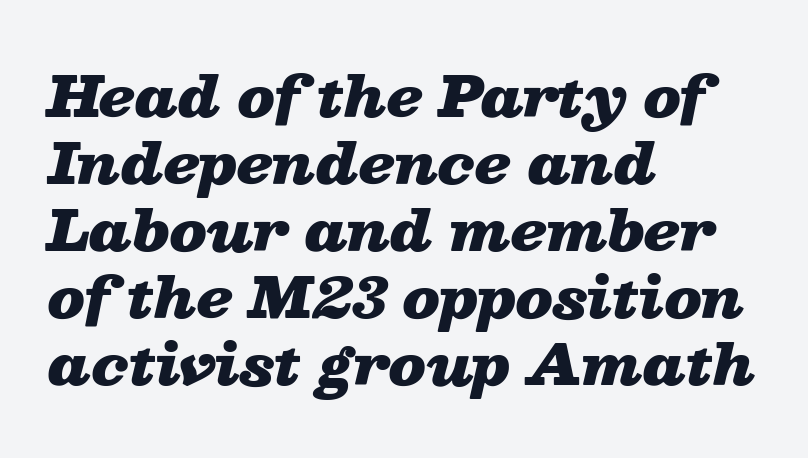
These lines stack with their left ends in a neat column. The letters advance in unequal steps, a hallmark of proportional type. The tracking reads as untouched default to a designer's eye. When letters slant like this, we call the style italic. How heavy is the stroke? Heavy — this is a bold.
